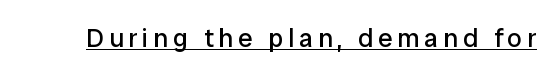
Notice how a bar underscores the lettering throughout. This is not heavy type; no bold has been used. The font's upright variant was chosen for this text.
